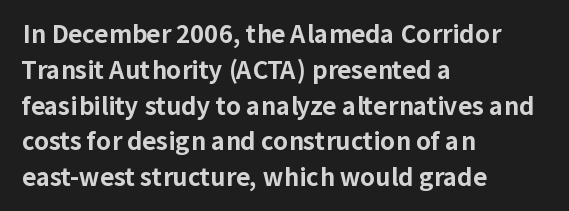
Italic: no, the glyphs are upright roman. Reading down the column, the eye jumps a familiar distance to each next line. Each row of text sits above clean, open space. Chunky letters — that's bold for sure.
